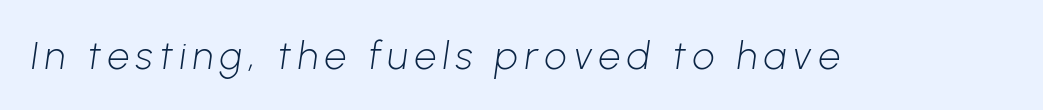
{"serif": "no", "bold": "no", "weight": "light", "width": "normal", "stroke_contrast": "low", "x_height": "medium", "monospaced": "no", "underline": "no", "glyph_px": 39}
